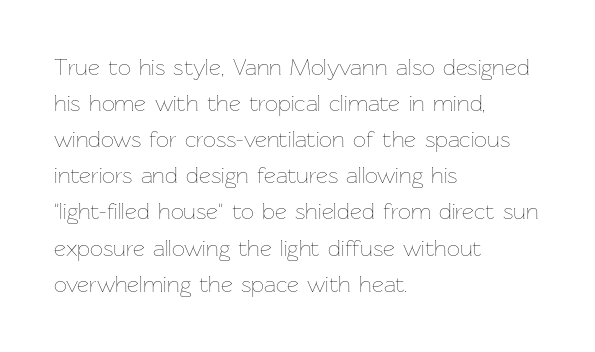
Nothing unusual about the tracking: characters are spaced as the font intends. The typesetter chose a ragged-right arrangement here. Vertical strokes here are truly vertical. In terms of leading, this rendering sits right in the middle.
